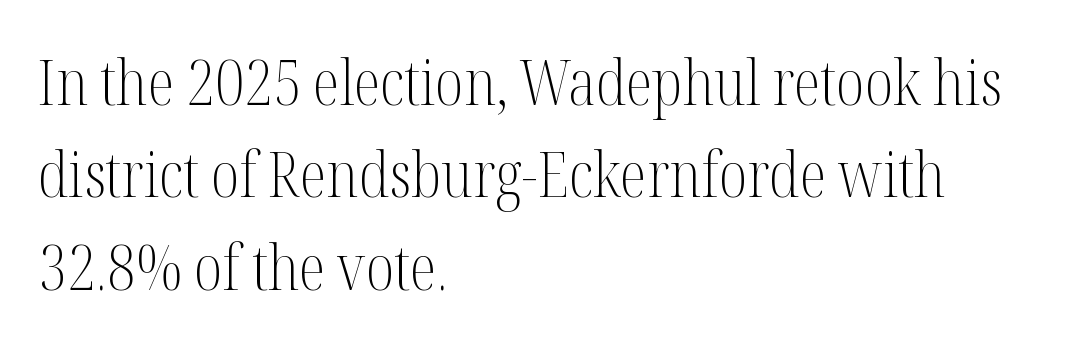
Q: Is the text bold? A: No.
Q: Is the text italic (slanted)? A: No, it is upright.
Q: Is the typeface a serif or a sans-serif typeface? A: Serif.
Q: Is the text underlined? A: No.
Q: How is the paragraph aligned? A: Left-aligned.
Q: Is the spacing between letters normal or unusually wide? A: Normal.
Q: Is the spacing between lines tight, normal or loose? A: Normal.
Q: Width (condensed, normal, or wide)? A: Condensed.
Q: Stroke contrast? A: Medium.
Q: x-height? A: Medium.
Q: Monospaced? A: No.
